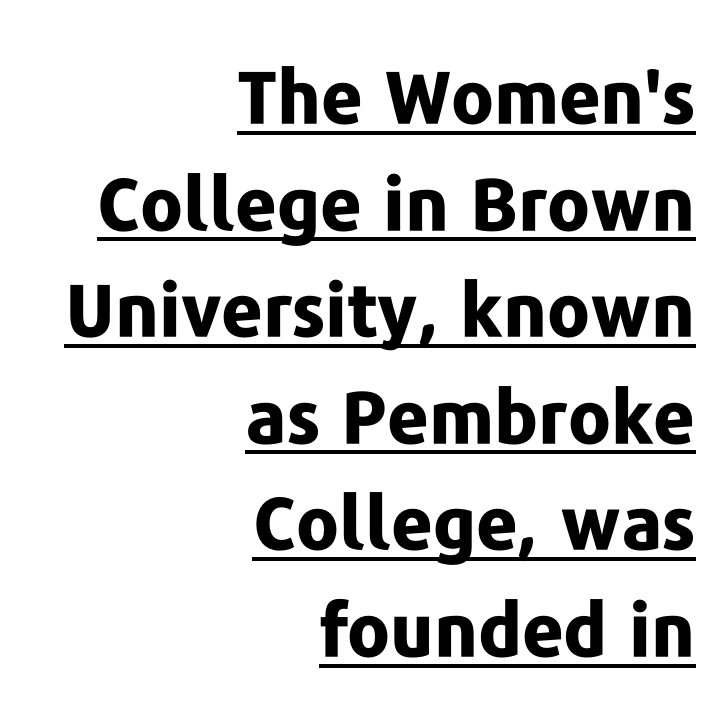
{"serif": "no", "italic": "no", "bold": "yes", "weight": "bold", "width": "normal", "stroke_contrast": "low", "x_height": "medium", "monospaced": "no", "underline": "yes", "align": "right", "line_spacing": "normal", "line_spacing_ratio": 1.46, "letter_spacing": "normal", "letter_spacing_em": 0.0, "glyph_px": 73}
